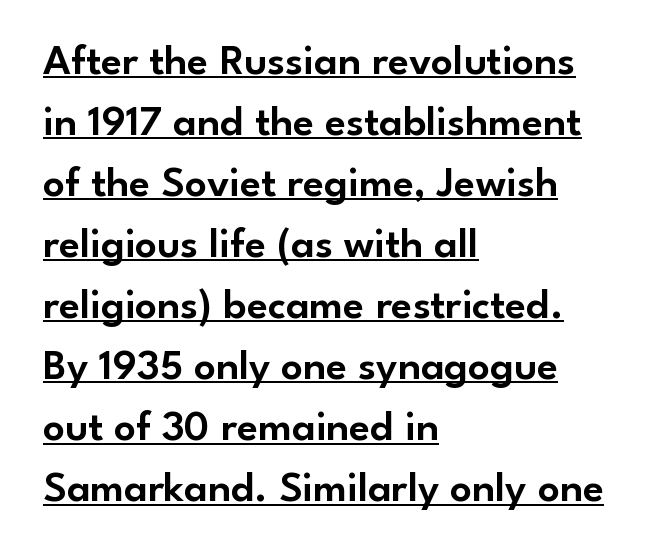
{"serif": "no", "italic": "no", "width": "normal", "stroke_contrast": "low", "x_height": "small", "monospaced": "no", "underline": "yes", "align": "left", "line_spacing": "normal", "line_spacing_ratio": 1.42, "letter_spacing": "normal", "letter_spacing_em": 0.0, "glyph_px": 43}
